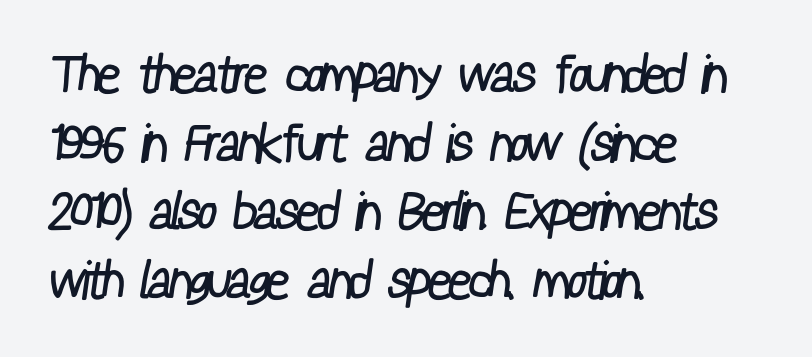
{"serif": "no", "bold": "no", "weight": "regular", "width": "condensed", "stroke_contrast": "low", "x_height": "medium", "monospaced": "no", "underline": "no", "align": "left", "line_spacing": "normal", "line_spacing_ratio": 1.32, "letter_spacing": "normal", "letter_spacing_em": 0.0, "glyph_px": 52}
